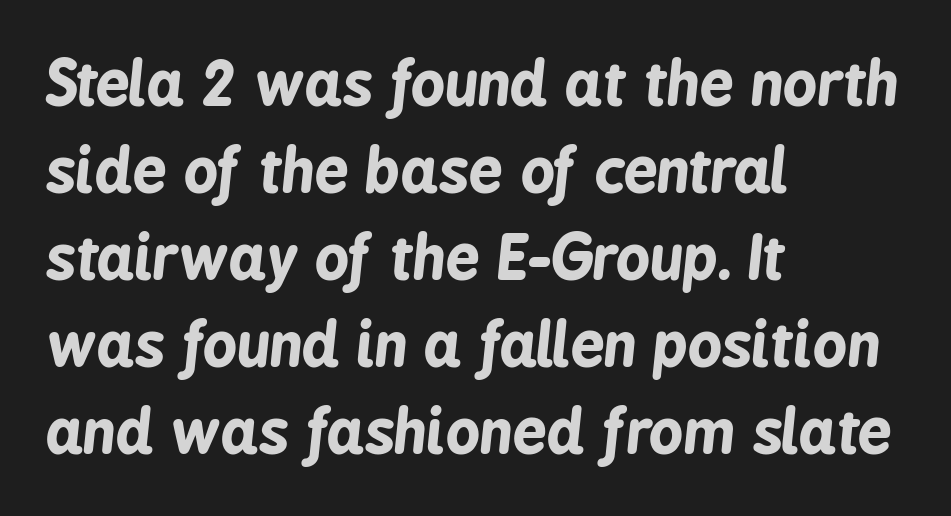
The image shows 60 px bold, condensed type, italic (leaning right); set left-aligned, normal line spacing (1.45x), normal letter spacing, not underlined; low stroke contrast and a medium x-height.
